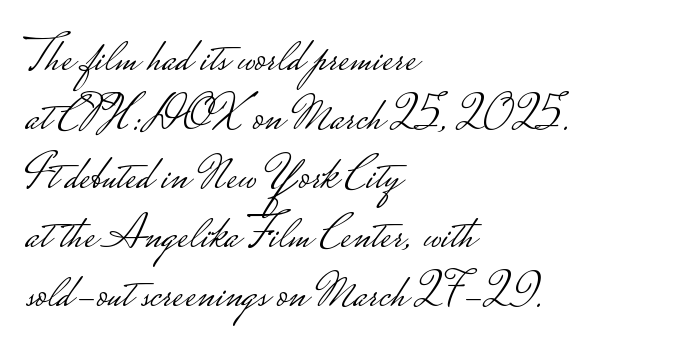
Honestly, there is no underline to notice here at all. I'd call this a sans setting — the letters go barefoot. Glyph-to-glyph distance matches everyday printed text.
